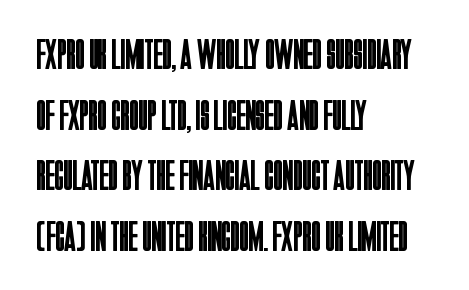
Q: Is the text bold? A: No.
Q: Is the text italic (slanted)? A: No, it is upright.
Q: Is the typeface a serif or a sans-serif typeface? A: Sans-serif.
Q: Is the text underlined? A: No.
Q: How is the paragraph aligned? A: Left-aligned.
Q: Is the spacing between letters normal or unusually wide? A: Normal.
Q: Is the spacing between lines tight, normal or loose? A: Normal.
Q: Width (condensed, normal, or wide)? A: Condensed.
Q: Stroke contrast? A: Low.
Q: x-height? A: Large.
Q: Monospaced? A: No.
